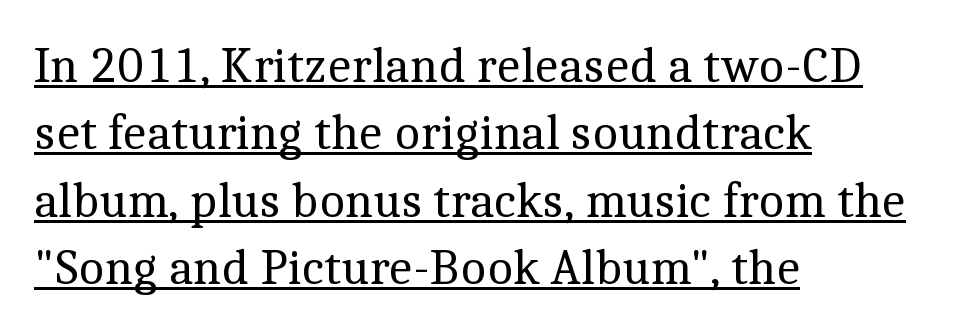
Q: Is the text bold? A: No.
Q: Is the text italic (slanted)? A: No, it is upright.
Q: Is the typeface a serif or a sans-serif typeface? A: Serif.
Q: Is the text underlined? A: Yes.
Q: How is the paragraph aligned? A: Left-aligned.
Q: Is the spacing between letters normal or unusually wide? A: Normal.
Q: Is the spacing between lines tight, normal or loose? A: Normal.
Q: Width (condensed, normal, or wide)? A: Normal.
Q: x-height? A: Medium.
Q: Monospaced? A: No.
